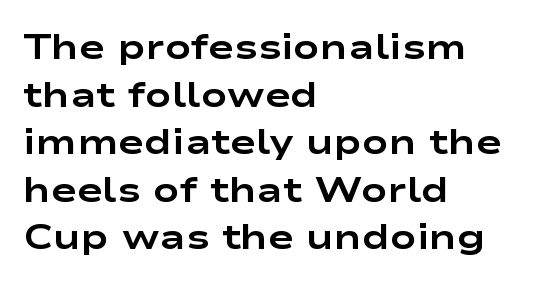
{"serif": "no", "italic": "no", "bold": "yes", "weight": "bold", "width": "wide", "stroke_contrast": "low", "x_height": "medium", "monospaced": "no", "underline": "no", "align": "left", "line_spacing": "normal", "line_spacing_ratio": 1.36, "letter_spacing": "normal", "letter_spacing_em": 0.0, "glyph_px": 35}
